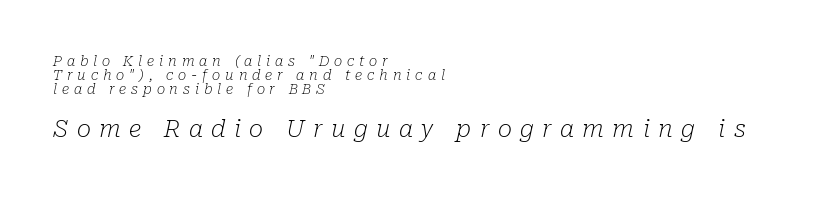
The image shows 24 px text type, italic (leaning right); set left-aligned, tight line spacing (1.0x), unusually wide letter spacing (+0.35 em), not underlined; the second (bottom) block is 1.71x larger.
